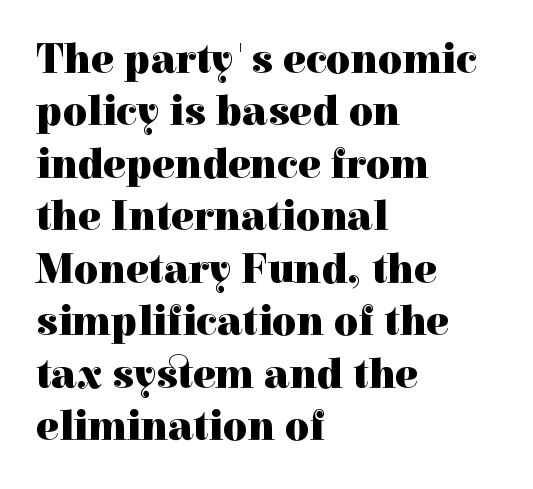
{"serif": "yes", "italic": "no", "bold": "yes", "weight": "heavy", "width": "normal", "x_height": "medium", "monospaced": "no", "underline": "no", "align": "left", "line_spacing": "normal", "line_spacing_ratio": 1.25, "letter_spacing": "normal", "letter_spacing_em": 0.0, "glyph_px": 42}
